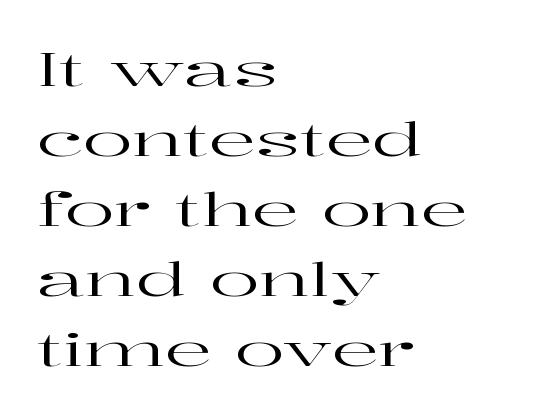
{"serif": "yes", "italic": "no", "width": "wide", "stroke_contrast": "high", "x_height": "medium", "monospaced": "no", "underline": "no", "align": "left", "line_spacing": "normal", "line_spacing_ratio": 1.52, "letter_spacing": "normal", "letter_spacing_em": 0.0, "glyph_px": 46}
